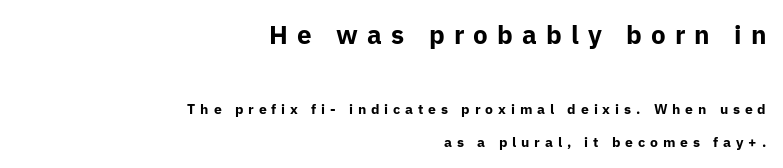
The lines are quadded right. Spacing between characters has been opened up far beyond the box default. The baseline area is clear. These words are printed bold, with thick strokes throughout. The axis of the letterforms is exactly vertical. Scale decreases going downward across the two blocks.
